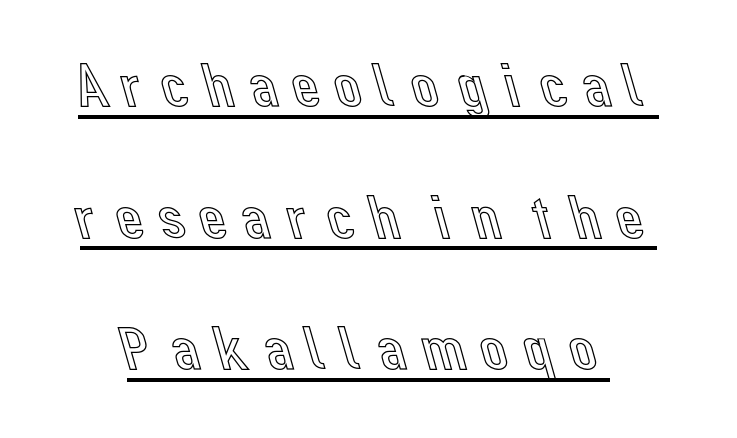
{"width": "normal", "x_height": "medium", "monospaced": "no", "underline": "yes", "line_spacing": "loose", "line_spacing_ratio": 2.09, "glyph_px": 63}
